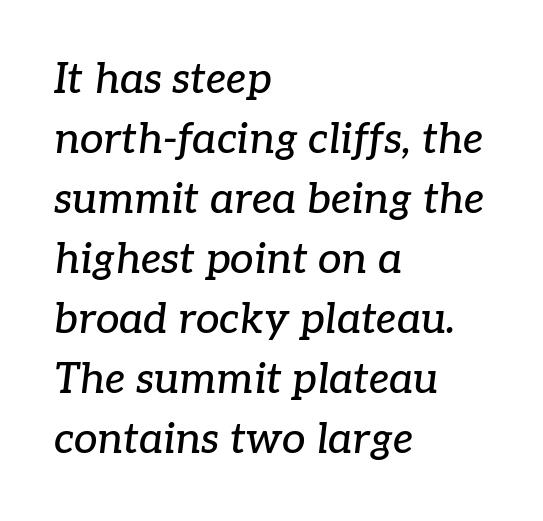
{"serif": "yes", "italic": "yes", "lean": "right", "slant_degrees": 7, "width": "normal", "stroke_contrast": "low", "x_height": "medium", "monospaced": "no", "underline": "no", "align": "left", "line_spacing": "normal", "line_spacing_ratio": 1.43, "letter_spacing": "normal", "letter_spacing_em": 0.0, "glyph_px": 42}
